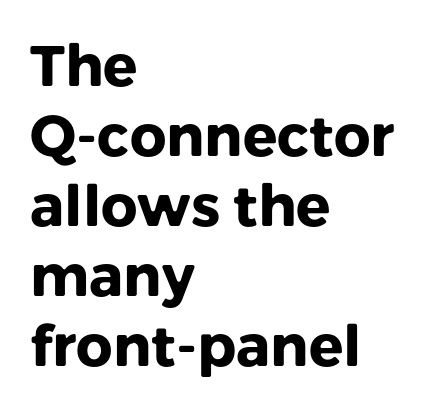
Does the lettering tilt? It doesn't — this is upright. The typesetter chose a ragged-right arrangement here. Set as a true bold cut, around the 700 mark. The rendering uses natural spacing where letterforms have individual widths. Descenders are the only things crossing below the line.
